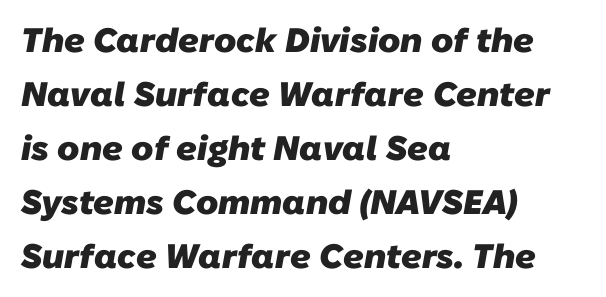
Q: Is the text bold? A: Yes.
Q: Is the typeface a serif or a sans-serif typeface? A: Sans-serif.
Q: Is the text underlined? A: No.
Q: How is the paragraph aligned? A: Left-aligned.
Q: Is the spacing between letters normal or unusually wide? A: Normal.
Q: Is the spacing between lines tight, normal or loose? A: Normal.
Q: Width (condensed, normal, or wide)? A: Normal.
Q: Stroke contrast? A: Low.
Q: x-height? A: Medium.
Q: Monospaced? A: No.
